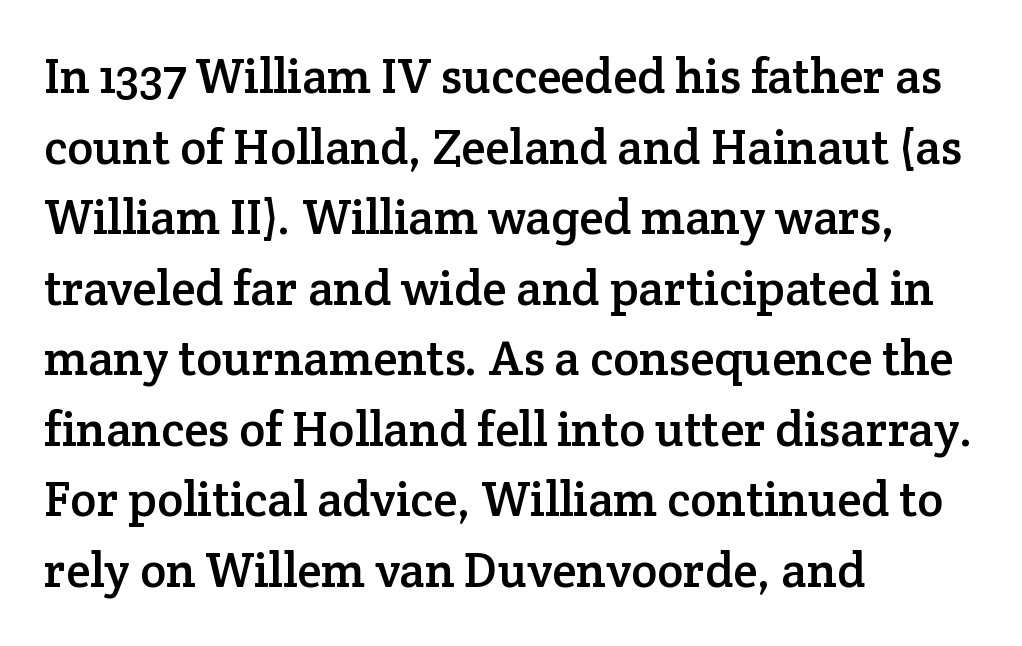
These lines are composed in type with serifs. How would I describe the line gaps? Plain and ordinary. This rendering features lettering with no underline. How are the letters spaced? Ordinarily, with no added tracking. The axis of the letterforms is exactly vertical.
